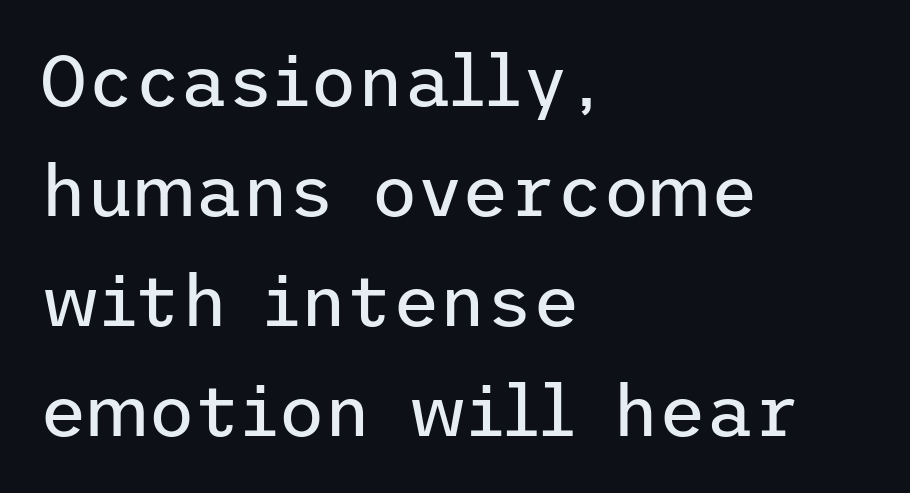
{"serif": "no", "italic": "no", "bold": "no", "weight": "regular", "width": "normal", "stroke_contrast": "low", "x_height": "medium", "underline": "no", "align": "left", "line_spacing": "normal", "line_spacing_ratio": 1.53, "letter_spacing": "normal", "letter_spacing_em": 0.0, "glyph_px": 72}
